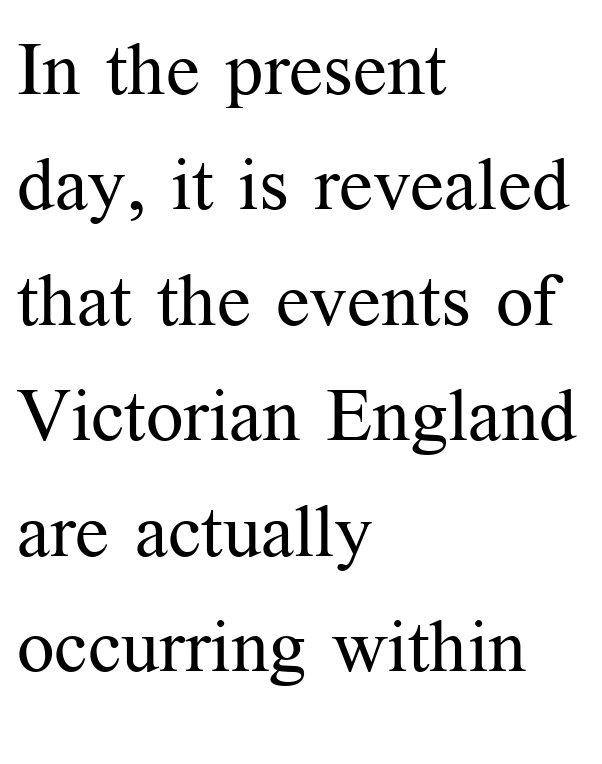
The image shows 74 px regular-weight serif type, upright; set left-aligned, normal line spacing (1.56x), normal letter spacing, not underlined; medium stroke contrast and a medium x-height.
